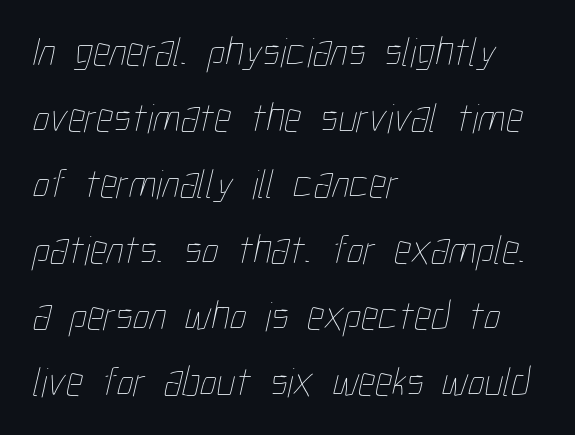
The rendering anchors every line to the left-hand side. In terms of leading, this rendering sits right in the middle. Proportional: the letters do not fall into vertical columns. The tracking reads as untouched default to a designer's eye. Counters stay open thanks to moderate or lighter strokes.
